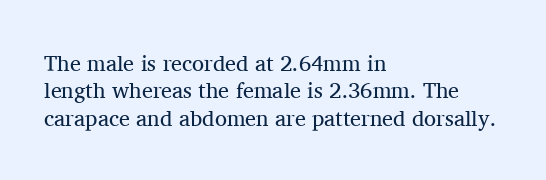
Q: Is the text bold? A: No.
Q: Is the text italic (slanted)? A: No, it is upright.
Q: Is the text underlined? A: No.
Q: How is the paragraph aligned? A: Left-aligned.
Q: Is the spacing between letters normal or unusually wide? A: Normal.
